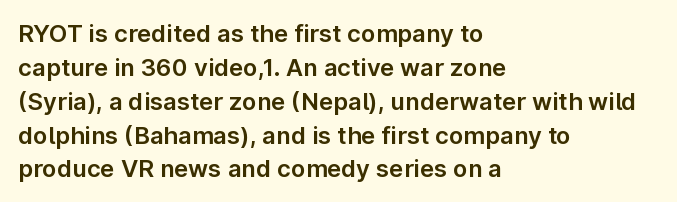
Here the glyphs are tracked normally, forming tight word shapes. A typesetter would call this leading conventional body-copy spacing. Descenders hang freely into open space. Typeset ragged right — the left edge is the straight one. Posture: upright roman.
